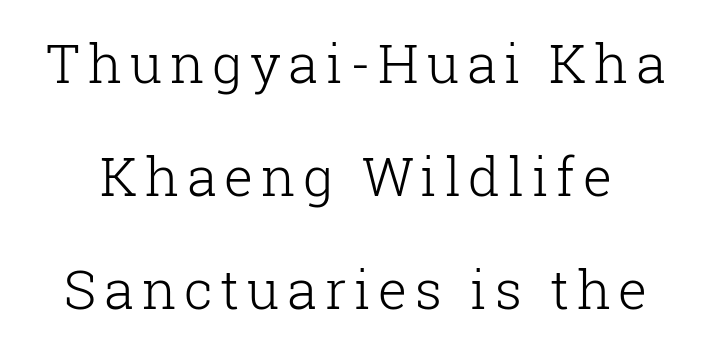
The lettering stays uniformly vertical, giving the passage a roman look. Airy leading. Underlining? Definitely not there. This is not heavy type; no bold has been used. The face used here is seriffed, in the tradition of book romans.
